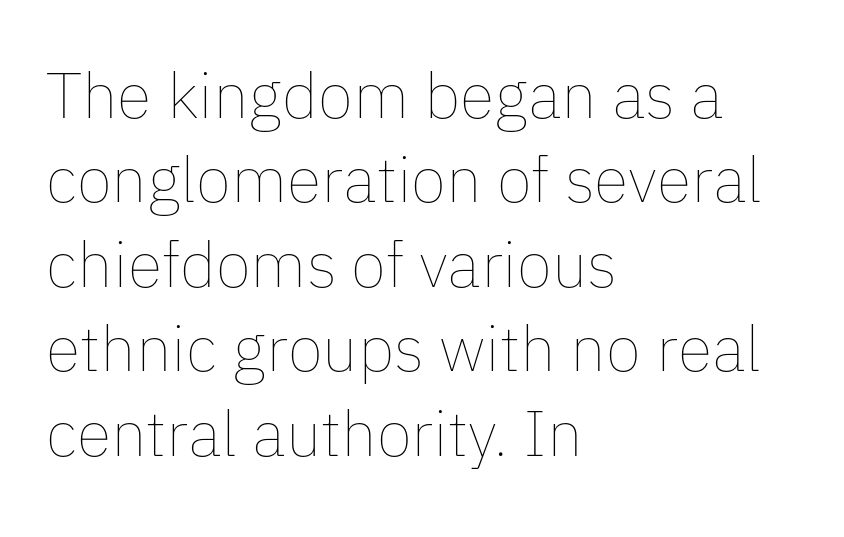
Q: Is the text bold? A: No.
Q: Is the text italic (slanted)? A: No, it is upright.
Q: Is the text underlined? A: No.
Q: How is the paragraph aligned? A: Left-aligned.
Q: Is the spacing between letters normal or unusually wide? A: Normal.
Q: Is the spacing between lines tight, normal or loose? A: Normal.
Q: Width (condensed, normal, or wide)? A: Normal.
Q: Stroke contrast? A: Low.
Q: x-height? A: Medium.
Q: Monospaced? A: No.
